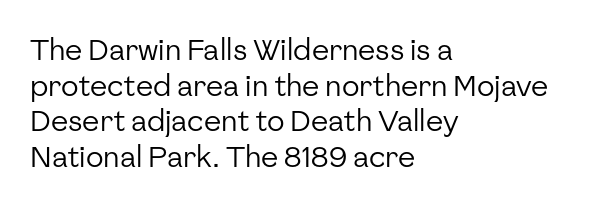
Q: Is the text bold? A: No.
Q: Is the text italic (slanted)? A: No, it is upright.
Q: Is the typeface a serif or a sans-serif typeface? A: Sans-serif.
Q: Is the text underlined? A: No.
Q: How is the paragraph aligned? A: Left-aligned.
Q: Is the spacing between letters normal or unusually wide? A: Normal.
Q: Width (condensed, normal, or wide)? A: Normal.
Q: Stroke contrast? A: Low.
Q: x-height? A: Medium.
Q: Monospaced? A: No.
